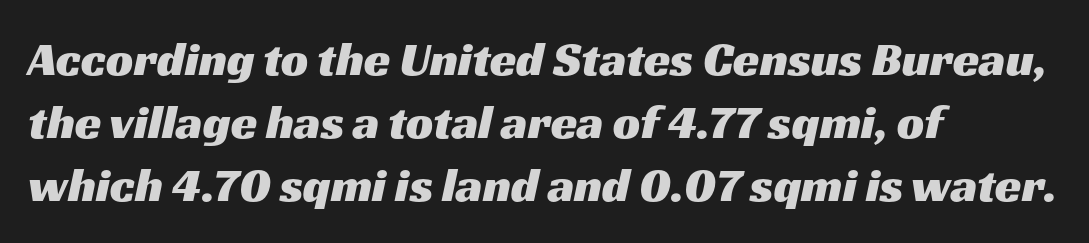
{"serif": "no", "width": "wide", "stroke_contrast": "medium", "x_height": "medium", "monospaced": "no", "underline": "no", "align": "left", "line_spacing": "normal", "line_spacing_ratio": 1.31, "letter_spacing": "normal", "letter_spacing_em": 0.0, "glyph_px": 48}
